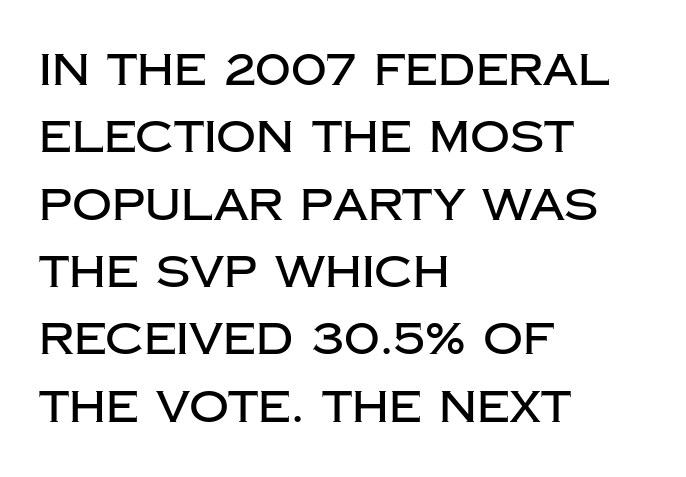
The image shows 44 px sans-serif type, upright; set left-aligned, normal line spacing (1.53x), normal letter spacing, not underlined; low stroke contrast and a large x-height.
